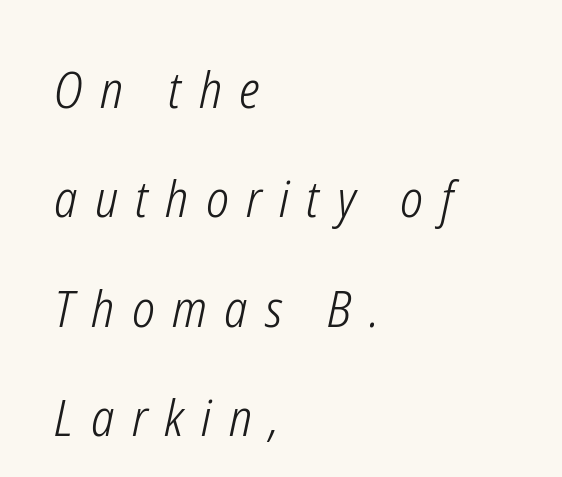
The rag falls on the right side of this text block. Spacing verdict: proportional, widths tailored to each character. The face used here is rendered with a markedly widened letterfit. Interline gaps are noticeably wide in this sample. The letters are slanted; this is an italic face. Stem width sits at or under what a default text font uses.
